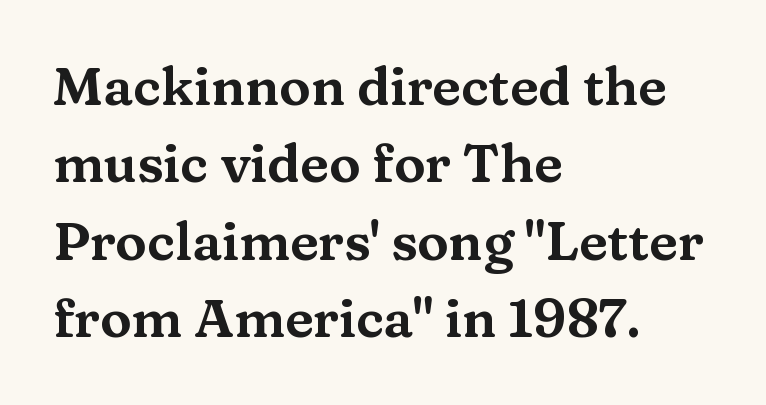
Q: Is the text italic (slanted)? A: No, it is upright.
Q: Is the typeface a serif or a sans-serif typeface? A: Serif.
Q: Is the text underlined? A: No.
Q: How is the paragraph aligned? A: Left-aligned.
Q: Is the spacing between letters normal or unusually wide? A: Normal.
Q: Is the spacing between lines tight, normal or loose? A: Normal.
Q: Width (condensed, normal, or wide)? A: Wide.
Q: Stroke contrast? A: Medium.
Q: x-height? A: Medium.
Q: Monospaced? A: No.
